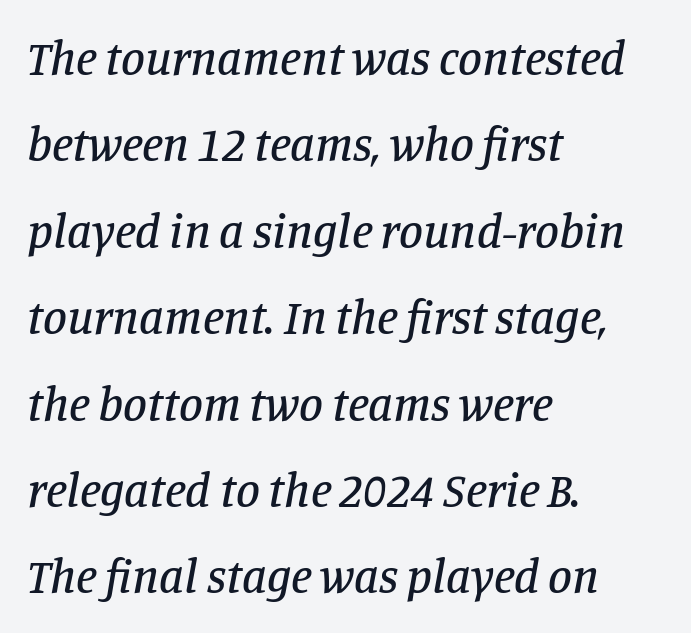
The image shows 48 px serif type, italic (leaning right); set left-aligned, line spacing 1.8x, normal letter spacing, not underlined; low stroke contrast and a large x-height.
